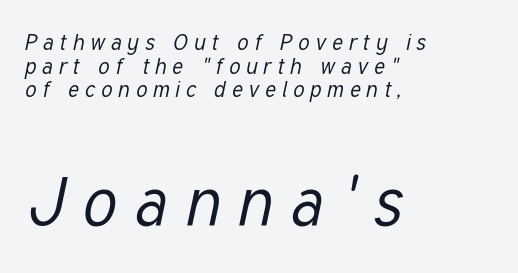
You could not count columns in this text — the font is proportionally spaced. The text carries the slant typical of an italic or oblique font. The face used here appears at its bigger size in the lower chunk. The face looks like a standard text weight, possibly lighter. Words float on clear page, feet unadorned.
